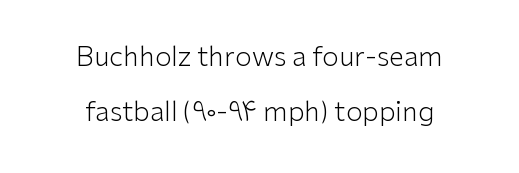
The image shows 27 px text type, upright; set centered, loose line spacing (2.02x), normal letter spacing, not underlined.
